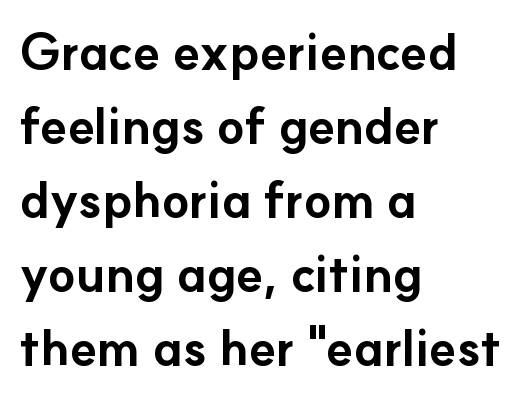
Q: Is the text bold? A: Yes.
Q: Is the text italic (slanted)? A: No, it is upright.
Q: Is the typeface a serif or a sans-serif typeface? A: Sans-serif.
Q: Is the text underlined? A: No.
Q: How is the paragraph aligned? A: Left-aligned.
Q: Is the spacing between letters normal or unusually wide? A: Normal.
Q: Is the spacing between lines tight, normal or loose? A: Normal.
Q: Width (condensed, normal, or wide)? A: Normal.
Q: Stroke contrast? A: Low.
Q: x-height? A: Small.
Q: Monospaced? A: No.
